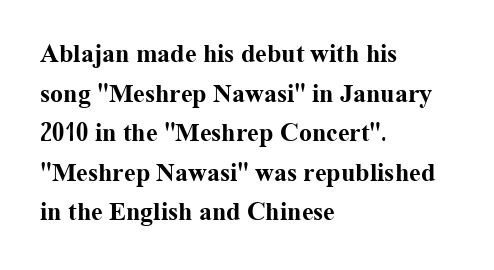
{"italic": "no", "bold": "yes", "underline": "no", "align": "left", "line_spacing": "normal", "line_spacing_ratio": 1.52, "letter_spacing": "normal", "letter_spacing_em": 0.0, "glyph_px": 26}
